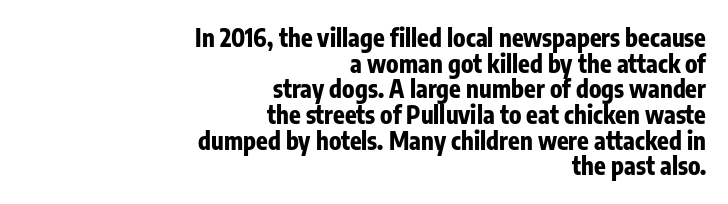
{"italic": "no", "bold": "yes", "underline": "no", "align": "right", "line_spacing": "tight", "line_spacing_ratio": 1.07, "letter_spacing": "normal", "letter_spacing_em": 0.0, "glyph_px": 24}
